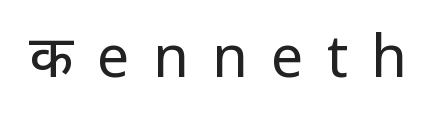
Q: Is the text bold? A: No.
Q: Is the text italic (slanted)? A: No, it is upright.
Q: Is the typeface a serif or a sans-serif typeface? A: Sans-serif.
Q: Is the text underlined? A: No.
Q: Is the spacing between letters normal or unusually wide? A: Unusually wide.
Q: Width (condensed, normal, or wide)? A: Condensed.
Q: Stroke contrast? A: Low.
Q: x-height? A: Large.
Q: Monospaced? A: No.
